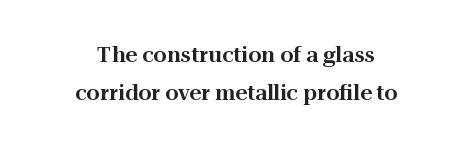
No extra tracking has been applied to these lines. Reading down the block, each line starts at a different indent, mirrored at its end. Italic: no, the glyphs are upright roman. The string is rendered with underlining switched off.
